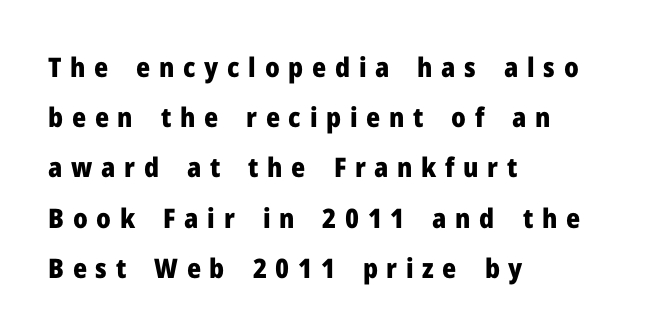
The image shows 27 px bold type, upright; set left-aligned, line spacing 1.86x, unusually wide letter spacing (+0.32 em), not underlined.
